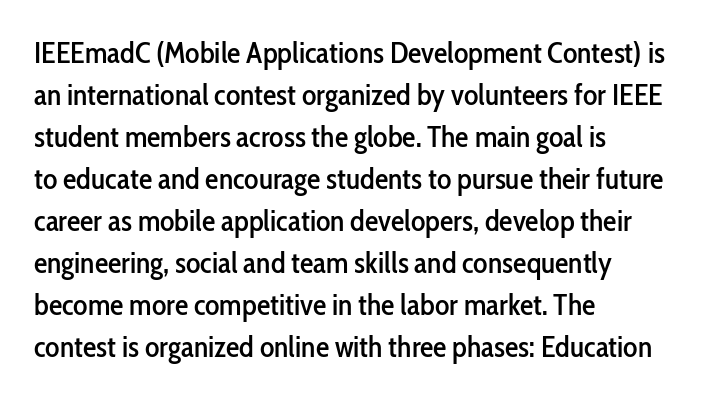
The image shows 30 px condensed sans-serif type, upright; set left-aligned, normal line spacing (1.4x), normal letter spacing, not underlined; low stroke contrast and a medium x-height.
